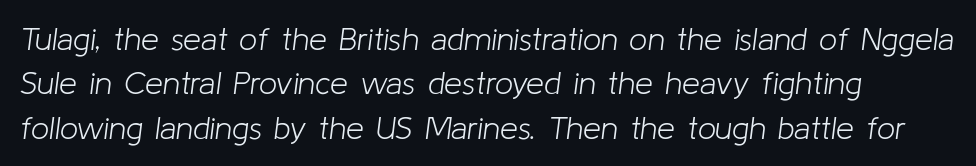
The image shows 32 px light type, italic (leaning right); set left-aligned, normal line spacing (1.39x), normal letter spacing, not underlined; low stroke contrast and a medium x-height.
